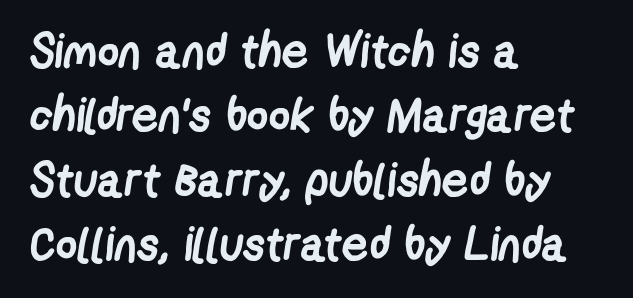
The image shows 47 px semibold, condensed sans-serif type; set left-aligned, normal line spacing (1.37x), normal letter spacing, not underlined; low stroke contrast and a medium x-height.
